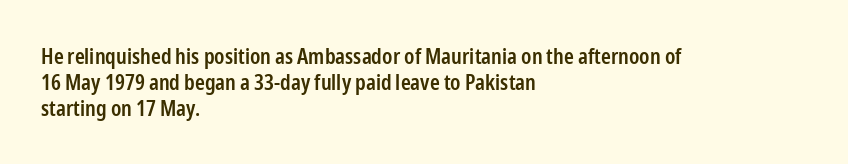
Weight: semibold (demi). Clear beneath every line of the passage. Nothing unusual about the tracking: characters are spaced as the font intends. Notice how the stems are strictly vertical — no italics here. This sample is left-justified, so line endings fall wherever the words run out.
